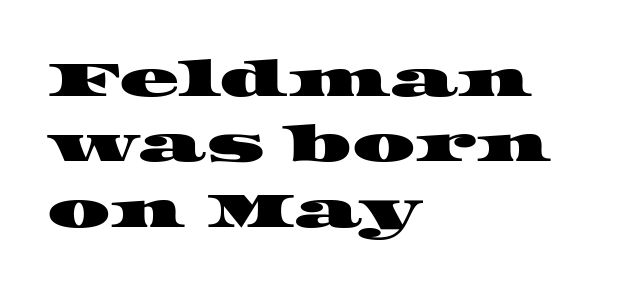
{"serif": "yes", "width": "wide", "stroke_contrast": "high", "x_height": "large", "monospaced": "no", "underline": "no", "align": "left", "line_spacing": "normal", "line_spacing_ratio": 1.31, "letter_spacing": "normal", "letter_spacing_em": 0.0, "glyph_px": 50}
